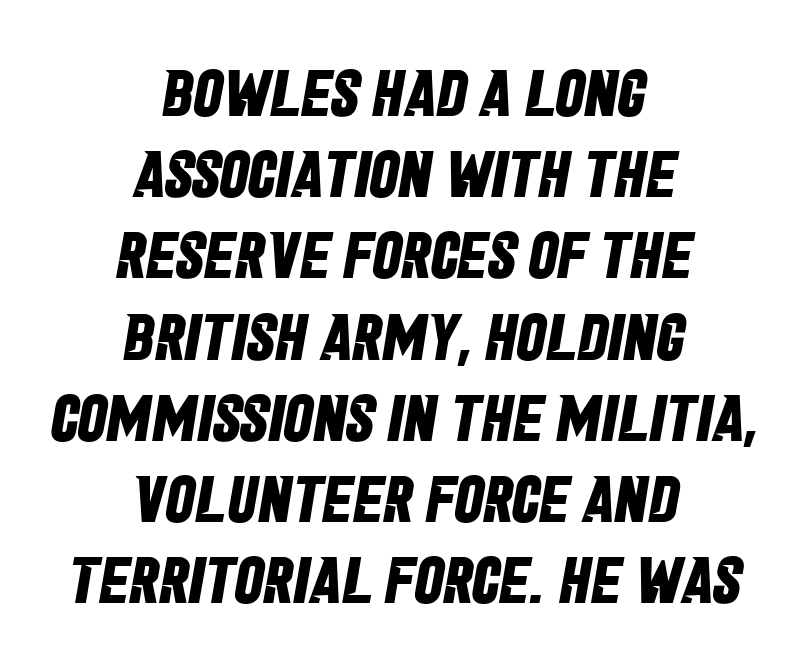
{"serif": "no", "bold": "yes", "weight": "bold", "width": "condensed", "stroke_contrast": "low", "x_height": "large", "monospaced": "no", "underline": "no", "align": "center", "line_spacing_ratio": 1.23, "letter_spacing": "normal", "letter_spacing_em": 0.0, "glyph_px": 66}
